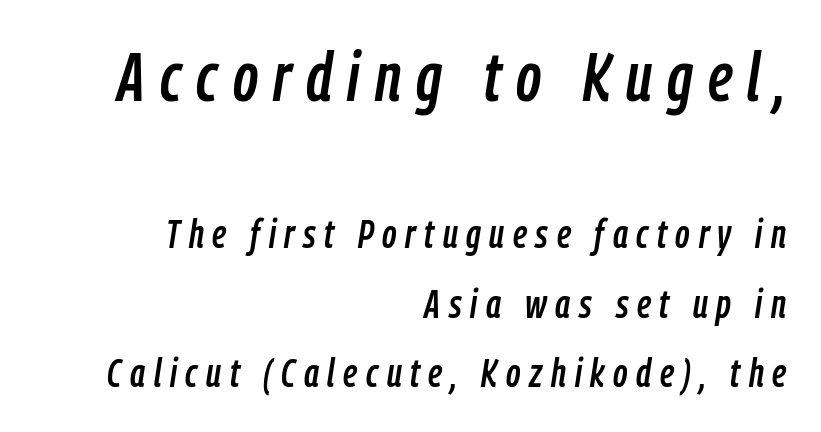
Q: Is the text italic (slanted)? A: Yes, it leans right by about 9 degrees.
Q: Is the text underlined? A: No.
Q: How is the paragraph aligned? A: Right-aligned.
Q: Is the spacing between letters normal or unusually wide? A: Unusually wide.
Q: Which block of text is set in a larger size, the first (top) or the second (bottom)? A: The first (top) one.
Q: Width (condensed, normal, or wide)? A: Condensed.
Q: Stroke contrast? A: Low.
Q: x-height? A: Medium.
Q: Monospaced? A: No.
